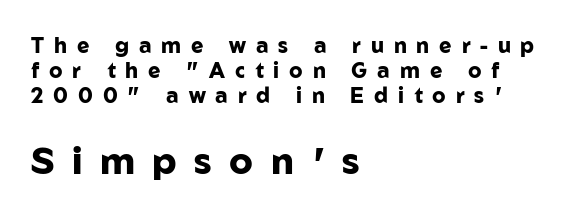
Note: no serifs on the glyphs. Visually the block forms a straight wall on the left and a jagged coastline on the right. A bare baseline throughout the passage. These lines were composed using upright roman letters. Bigger letters appear in the bottom chunk; the top chunk is reduced.
